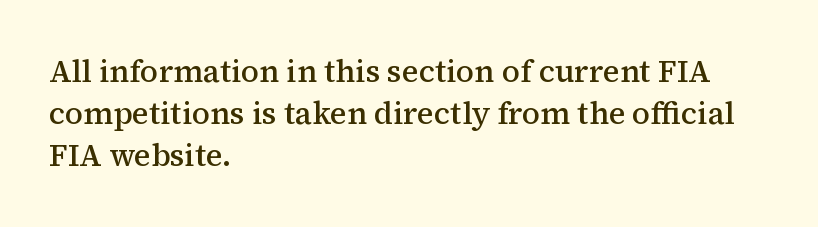
The image shows 31 px semibold serif type, upright; set left-aligned, normal line spacing (1.36x), normal letter spacing, not underlined; medium stroke contrast and a medium x-height.
